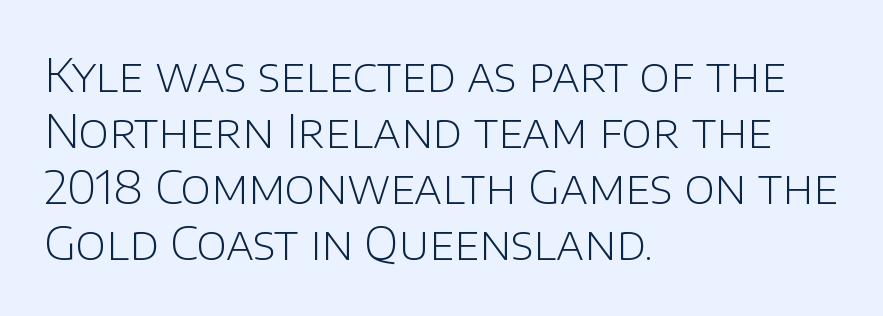
Nobody touched the tracking dial on this one. Classification — sans serif. Caption: multi-line text, flush left, ragged right. Descender tails drop into unmarked territory.
